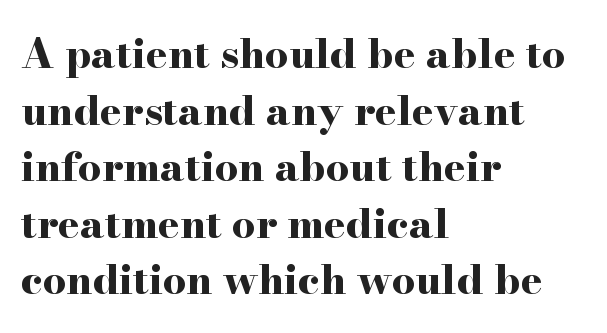
Q: Is the text bold? A: Yes.
Q: Is the text italic (slanted)? A: No, it is upright.
Q: Is the typeface a serif or a sans-serif typeface? A: Serif.
Q: Is the text underlined? A: No.
Q: How is the paragraph aligned? A: Left-aligned.
Q: Is the spacing between letters normal or unusually wide? A: Normal.
Q: Is the spacing between lines tight, normal or loose? A: Normal.
Q: Width (condensed, normal, or wide)? A: Wide.
Q: Stroke contrast? A: High.
Q: x-height? A: Small.
Q: Monospaced? A: No.
